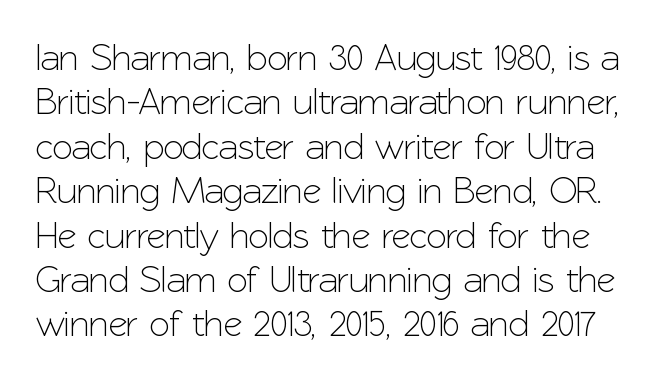
Q: Is the text italic (slanted)? A: No, it is upright.
Q: Is the typeface a serif or a sans-serif typeface? A: Sans-serif.
Q: Is the text underlined? A: No.
Q: Is the spacing between letters normal or unusually wide? A: Normal.
Q: Width (condensed, normal, or wide)? A: Normal.
Q: Stroke contrast? A: Low.
Q: x-height? A: Medium.
Q: Monospaced? A: No.
